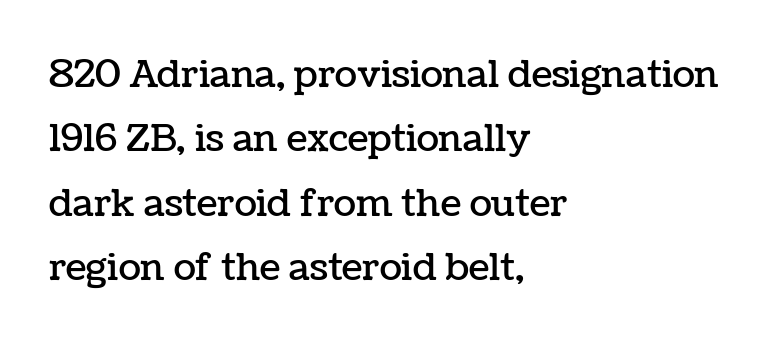
{"italic": "no", "width": "normal", "stroke_contrast": "low", "x_height": "medium", "monospaced": "no", "underline": "no", "align": "left", "line_spacing_ratio": 1.74, "letter_spacing": "normal", "letter_spacing_em": 0.0, "glyph_px": 37}
